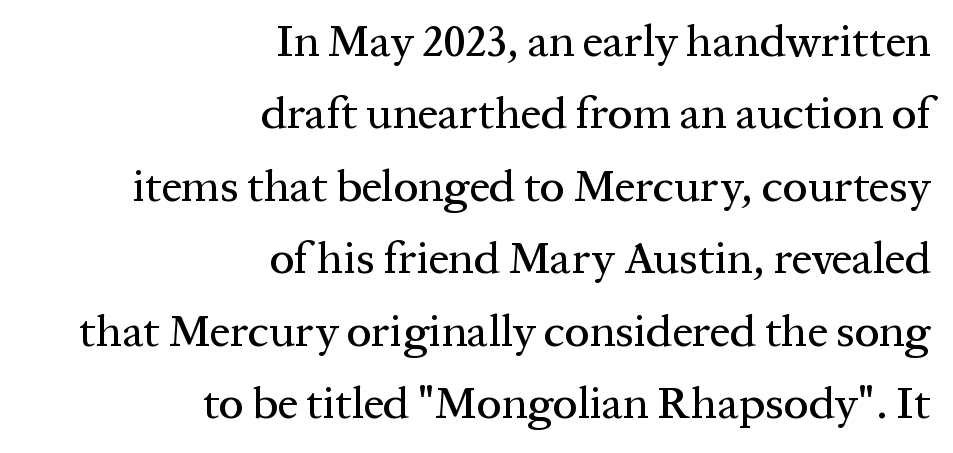
{"serif": "yes", "italic": "no", "width": "normal", "stroke_contrast": "medium", "x_height": "medium", "monospaced": "no", "underline": "no", "align": "right", "line_spacing": "normal", "line_spacing_ratio": 1.61, "letter_spacing": "normal", "letter_spacing_em": 0.0, "glyph_px": 45}
